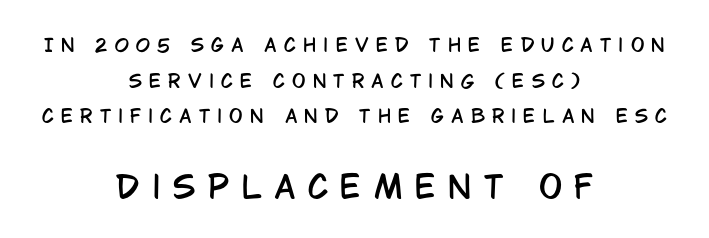
The image shows 31 px condensed sans-serif type, upright; set centered, loose line spacing (1.98x), unusually wide letter spacing (+0.4 em), not underlined; the second (bottom) block is 1.72x larger; low stroke contrast and a large x-height.
